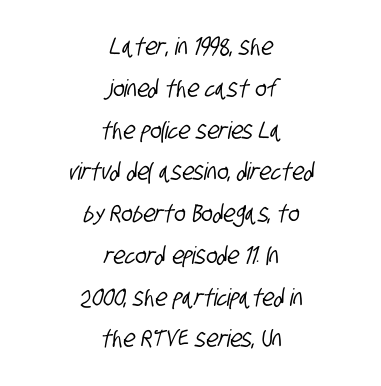
The letters sit at their default tracking, neither squeezed nor spread. The lines in this sample share a center point and differ in where they start and stop. Clear beneath every line of the passage.
